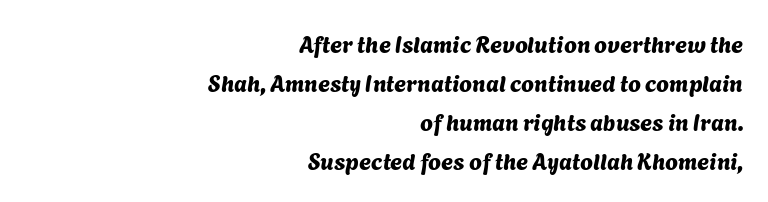
The image shows 23 px text type; set right-aligned, normal line spacing (1.69x), normal letter spacing, not underlined.
